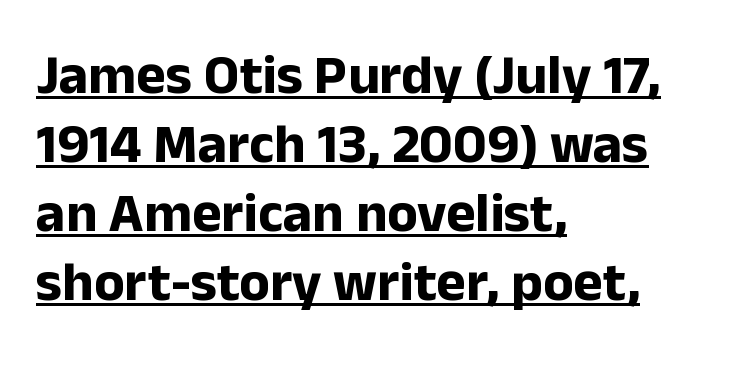
Q: Is the text bold? A: Yes.
Q: Is the text italic (slanted)? A: No, it is upright.
Q: Is the typeface a serif or a sans-serif typeface? A: Sans-serif.
Q: Is the text underlined? A: Yes.
Q: How is the paragraph aligned? A: Left-aligned.
Q: Is the spacing between letters normal or unusually wide? A: Normal.
Q: Width (condensed, normal, or wide)? A: Normal.
Q: Stroke contrast? A: Low.
Q: x-height? A: Medium.
Q: Monospaced? A: No.
